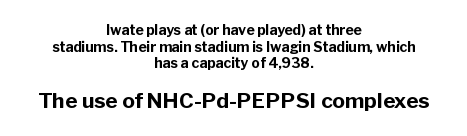
The image shows 21 px bold type, upright; set centered, line spacing 1.18x, normal letter spacing, not underlined; the second (bottom) block is 1.5x larger.
